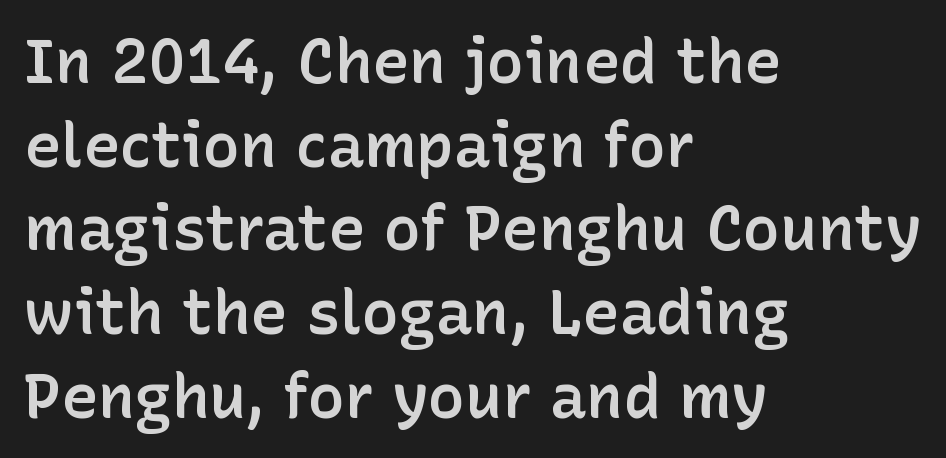
Q: Is the text bold? A: Semi-bold.
Q: Is the text italic (slanted)? A: No, it is upright.
Q: Is the typeface a serif or a sans-serif typeface? A: Sans-serif.
Q: Is the text underlined? A: No.
Q: How is the paragraph aligned? A: Left-aligned.
Q: Is the spacing between letters normal or unusually wide? A: Normal.
Q: Is the spacing between lines tight, normal or loose? A: Normal.
Q: Width (condensed, normal, or wide)? A: Normal.
Q: Stroke contrast? A: Low.
Q: x-height? A: Medium.
Q: Monospaced? A: No.
